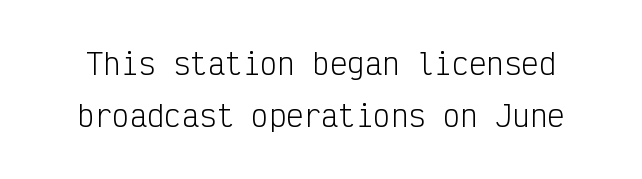
Vertical stems look standard width or narrower in stroke. Here the glyphs are tracked normally, forming tight word shapes. Posture: upright roman. The letters march in equal steps, a hallmark of fixed-pitch type. Type style note: lacks serifs. Only glyphs here, with clear space below each row.
